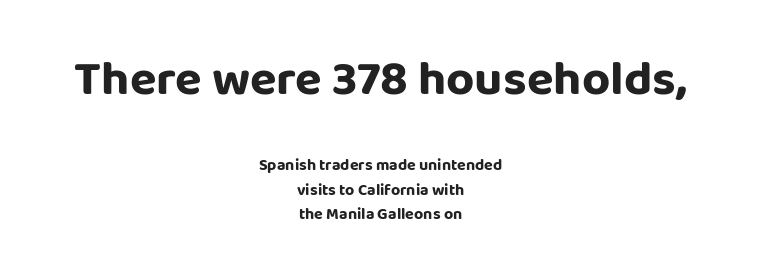
Q: Is the text bold? A: Yes.
Q: Is the text italic (slanted)? A: No, it is upright.
Q: Is the typeface a serif or a sans-serif typeface? A: Sans-serif.
Q: Is the text underlined? A: No.
Q: How is the paragraph aligned? A: Centered.
Q: Is the spacing between letters normal or unusually wide? A: Normal.
Q: Is the spacing between lines tight, normal or loose? A: Normal.
Q: Which block of text is set in a larger size, the first (top) or the second (bottom)? A: The first (top) one.
Q: Width (condensed, normal, or wide)? A: Normal.
Q: Stroke contrast? A: Low.
Q: x-height? A: Large.
Q: Monospaced? A: No.
